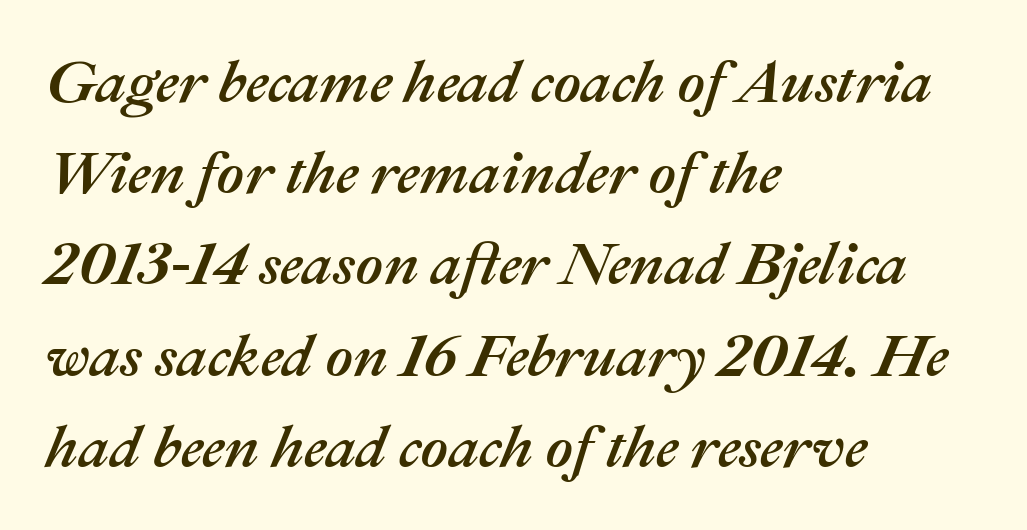
Posture: slanted. Teacher's note: observe the even left margin — that is flush-left alignment. Is the letter spacing exaggerated? No — it looks like the ordinary default. The designer left line spacing at the default.
